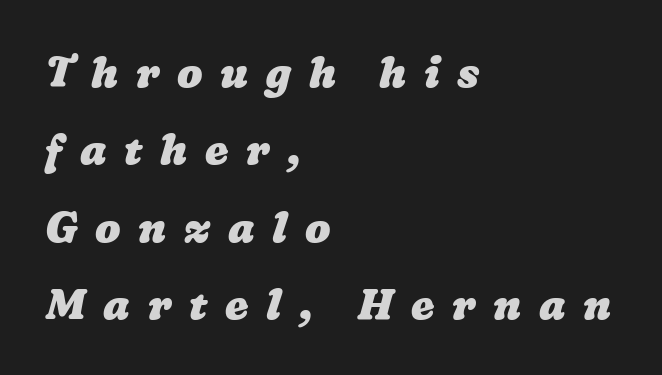
{"bold": "yes", "weight": "heavy", "width": "wide", "stroke_contrast": "low", "x_height": "medium", "monospaced": "no", "underline": "no", "align": "left", "line_spacing_ratio": 1.84, "letter_spacing": "wide", "letter_spacing_em": 0.42, "glyph_px": 42}
